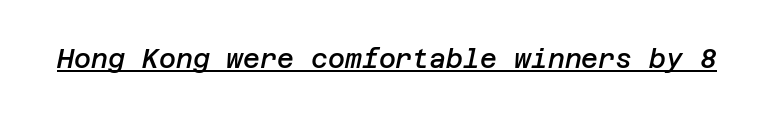
{"italic": "yes", "lean": "right", "slant_degrees": 12, "bold": "semi", "underline": "yes", "letter_spacing": "normal", "letter_spacing_em": 0.0, "glyph_px": 26}
